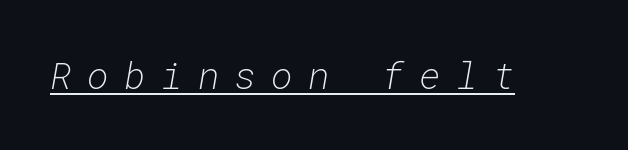
The image shows 37 px light type, italic (leaning right), monospaced; set unusually wide letter spacing (+0.41 em), underlined; low stroke contrast and a medium x-height.
